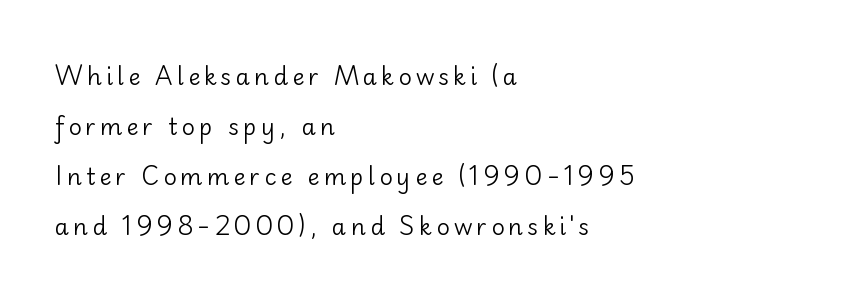
Alignment: flush left. Check the space under the baseline: it is left empty. Posture: upright roman. Is the stroke heavy? The answer is a plain regular-or-lighter. These lines stand farther apart than default settings would place them.
